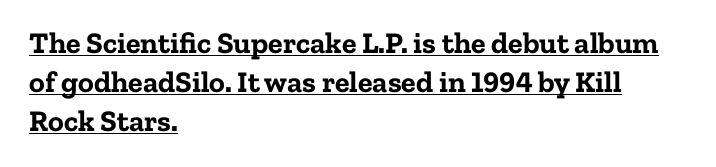
The image shows 30 px bold serif type, upright; set left-aligned, normal line spacing (1.3x), normal letter spacing, underlined; low stroke contrast and a medium x-height.
